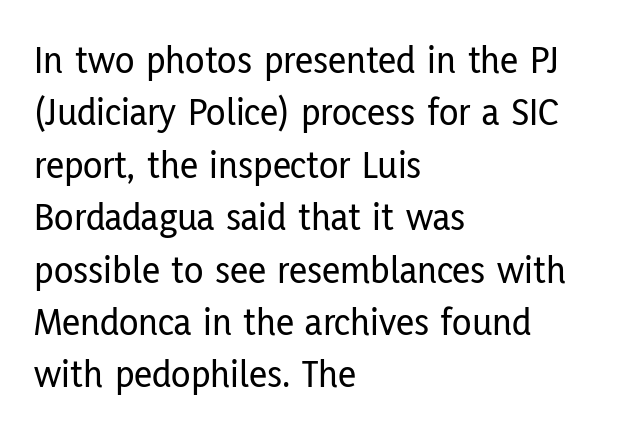
Q: Is the text italic (slanted)? A: No, it is upright.
Q: Is the typeface a serif or a sans-serif typeface? A: Sans-serif.
Q: Is the text underlined? A: No.
Q: How is the paragraph aligned? A: Left-aligned.
Q: Is the spacing between letters normal or unusually wide? A: Normal.
Q: Is the spacing between lines tight, normal or loose? A: Normal.
Q: Width (condensed, normal, or wide)? A: Condensed.
Q: Stroke contrast? A: Low.
Q: x-height? A: Medium.
Q: Monospaced? A: No.
